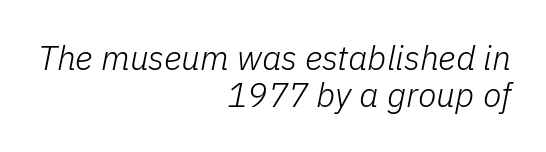
{"italic": "yes", "lean": "right", "slant_degrees": 11, "bold": "no", "weight": "light", "width": "normal", "stroke_contrast": "low", "x_height": "medium", "monospaced": "no", "underline": "no", "align": "right", "line_spacing": "tight", "line_spacing_ratio": 1.08, "letter_spacing": "normal", "letter_spacing_em": 0.0, "glyph_px": 34}
